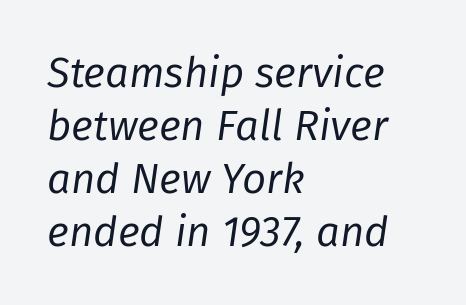
The image shows 42 px regular-weight type, italic (leaning right); set left-aligned, normal line spacing (1.26x), normal letter spacing, not underlined; low stroke contrast and a medium x-height.
